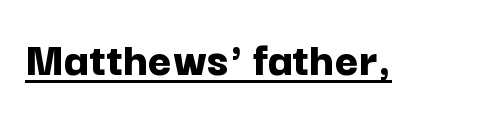
The characters look thick and weighty, a clear bold. A typesetter would call this proportional, since set widths differ per character. Each letter's strokes conclude bluntly, with no projecting serifs. Each word holds together tightly as a unit, with standard inter-letter gaps.
